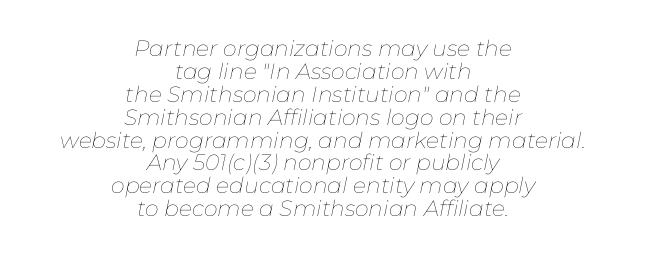
{"italic": "yes", "lean": "right", "slant_degrees": 11, "bold": "no", "underline": "no", "align": "center", "line_spacing": "tight", "line_spacing_ratio": 1.04, "letter_spacing": "normal", "letter_spacing_em": 0.0, "glyph_px": 22}
